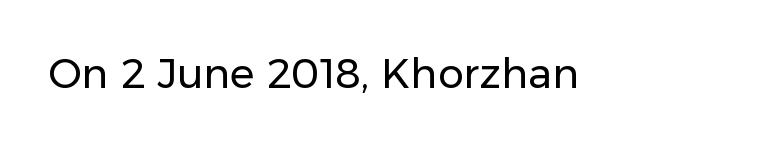
Q: Is the text bold? A: No.
Q: Is the text italic (slanted)? A: No, it is upright.
Q: Is the typeface a serif or a sans-serif typeface? A: Sans-serif.
Q: Is the text underlined? A: No.
Q: Is the spacing between letters normal or unusually wide? A: Normal.
Q: Width (condensed, normal, or wide)? A: Normal.
Q: Stroke contrast? A: Low.
Q: x-height? A: Medium.
Q: Monospaced? A: No.
